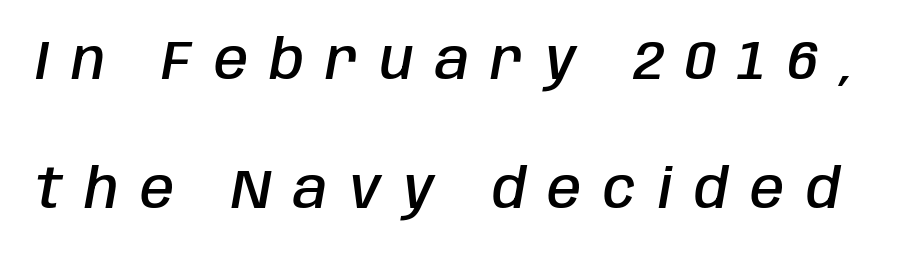
Typesetter's note: demi weight, one step under bold. Proportional: the letters do not fall into vertical columns. Look at the tracking — it's clearly loosened, letters drifting apart. Whoever set this chose breathing room over compactness in the vertical rhythm.
